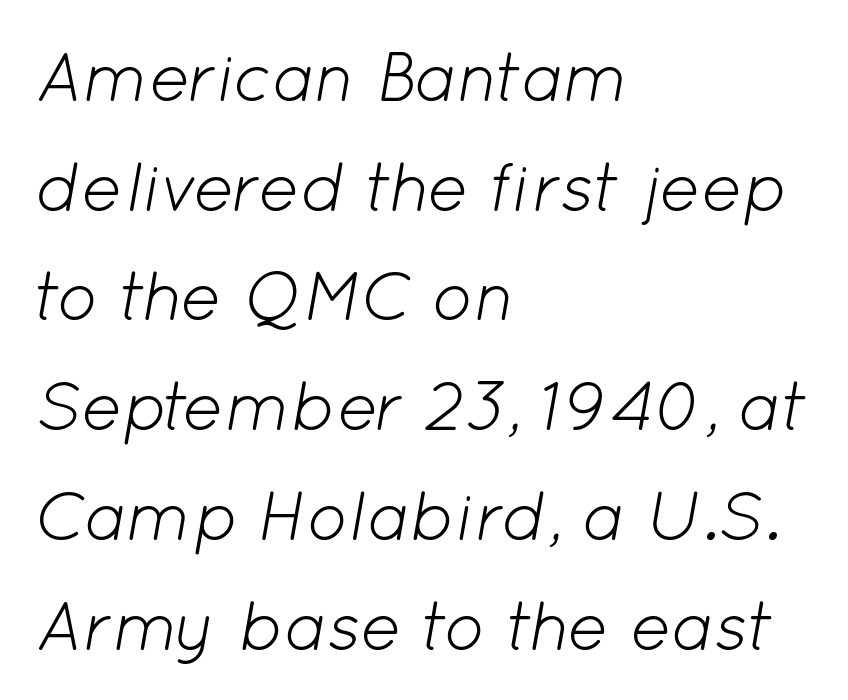
The image shows 69 px light type, italic (leaning right); set left-aligned, normal line spacing (1.59x), normal letter spacing, not underlined; low stroke contrast and a medium x-height.
